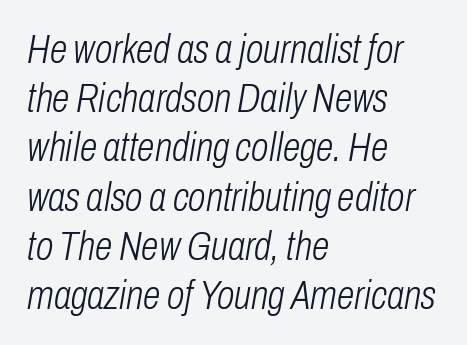
The image shows 40 px light, condensed type, italic (leaning right); set left-aligned, line spacing 1.23x, normal letter spacing, not underlined; low stroke contrast and a medium x-height.
